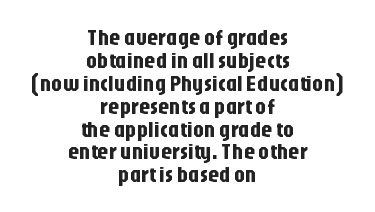
The image shows 22 px text type, upright; set centered, tight line spacing (1.04x), normal letter spacing, not underlined.
